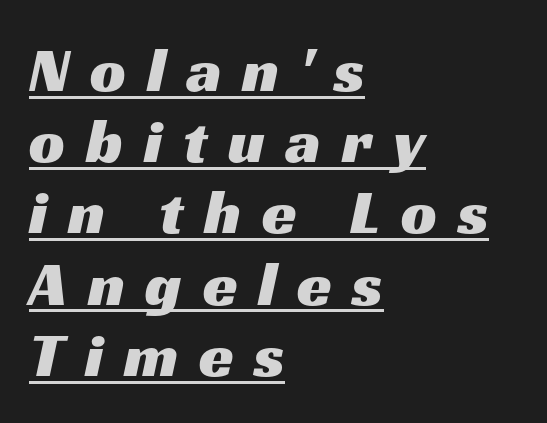
The image shows 63 px wide sans-serif type; set left-aligned, tight line spacing (1.13x), unusually wide letter spacing (+0.33 em), underlined; medium stroke contrast and a medium x-height.
